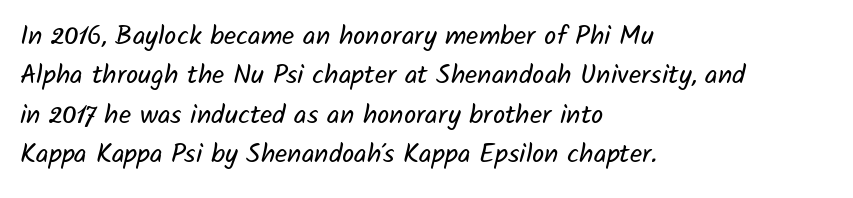
{"bold": "no", "underline": "no", "align": "left", "line_spacing": "normal", "line_spacing_ratio": 1.46, "letter_spacing": "normal", "letter_spacing_em": 0.0, "glyph_px": 27}
